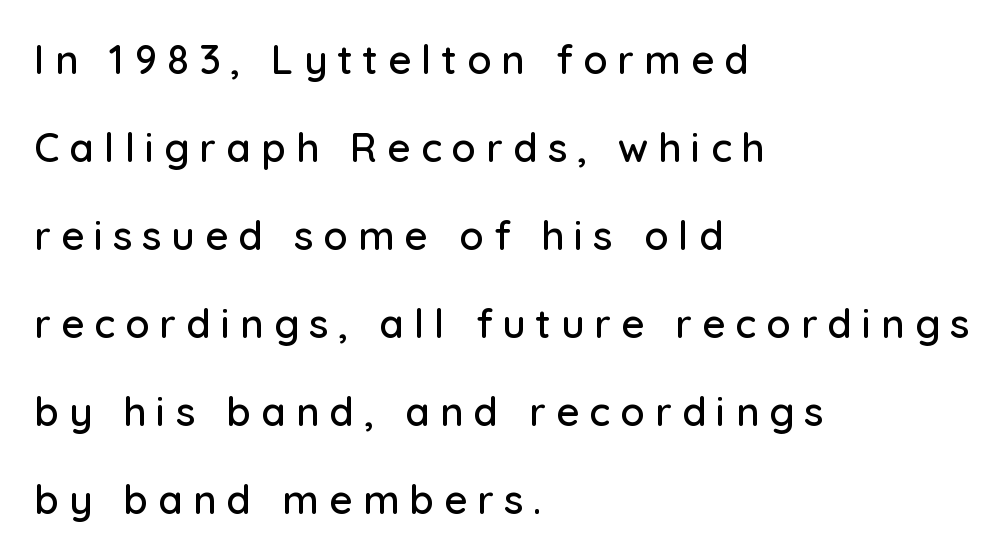
{"serif": "no", "italic": "no", "width": "normal", "stroke_contrast": "low", "x_height": "medium", "monospaced": "no", "underline": "no", "align": "left", "line_spacing": "loose", "line_spacing_ratio": 2.2, "letter_spacing": "wide", "letter_spacing_em": 0.25, "glyph_px": 40}
